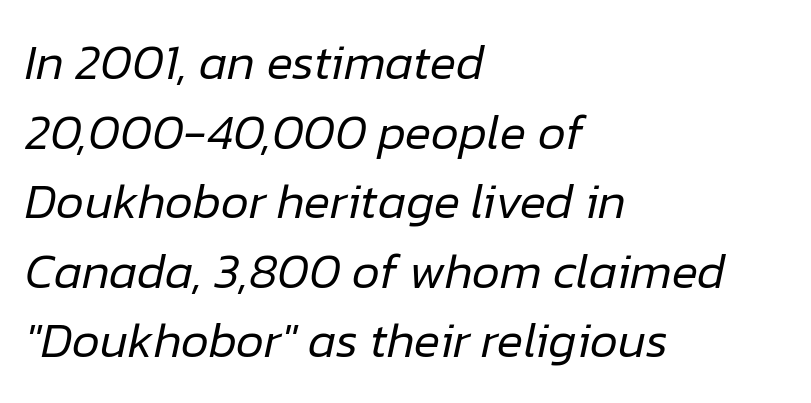
The image shows 49 px regular-weight type, italic (leaning right); set left-aligned, normal line spacing (1.42x), normal letter spacing, not underlined; low stroke contrast and a medium x-height.
